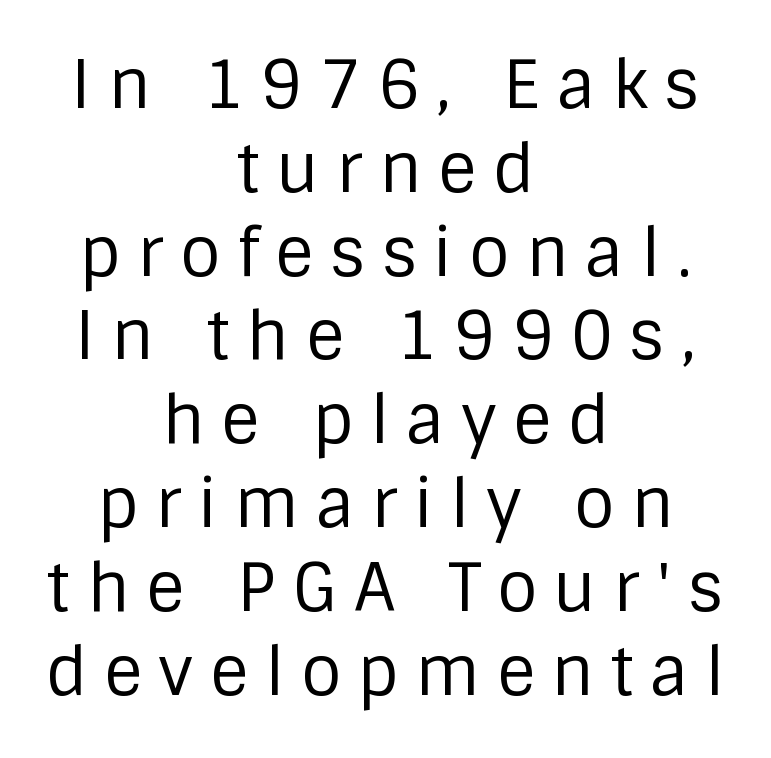
On a weight scale, this lands at 450 or below. What stands out about the letter spacing? Its width — letters are far apart. In terms of letterform style, serifs are entirely absent. The passage is arranged like a title page — every line centered.
